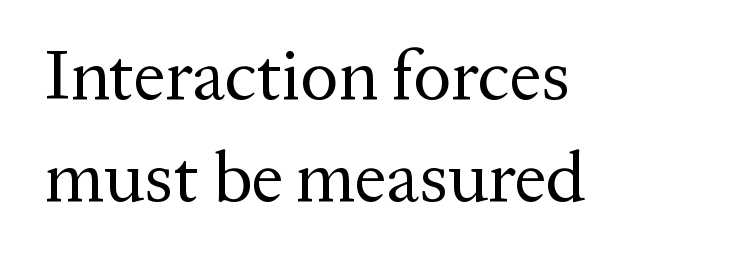
The image shows 71 px regular-weight serif type, upright; set left-aligned, normal line spacing (1.44x), normal letter spacing, not underlined; medium stroke contrast and a medium x-height.
